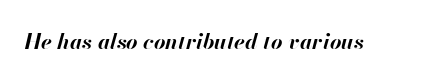
The image shows 22 px bold type, italic (leaning right); set normal letter spacing, not underlined.
